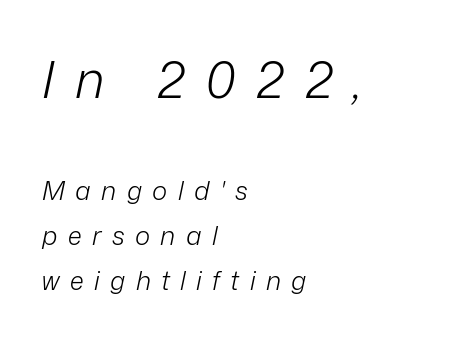
The letterforms stand isolated, each surrounded by extra space. The passage shown begins with its larger block and ends with its smaller one. The text block is weighted toward the left margin, trailing off unevenly rightward. Looks like regular typesetting: each glyph gets only the width it needs.
